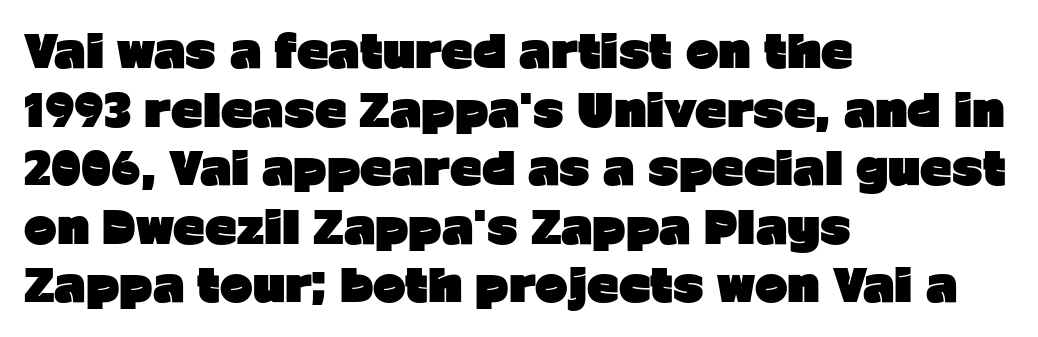
Spacing verdict: proportional, widths tailored to each character. No word sits above an underline. Look at the bottom of the vertical strokes: they stop flat, with no serifs. Regular leading. Spacing between characters is what you'd get straight out of the box. This rendering uses left alignment, leaving the right contour irregular.
